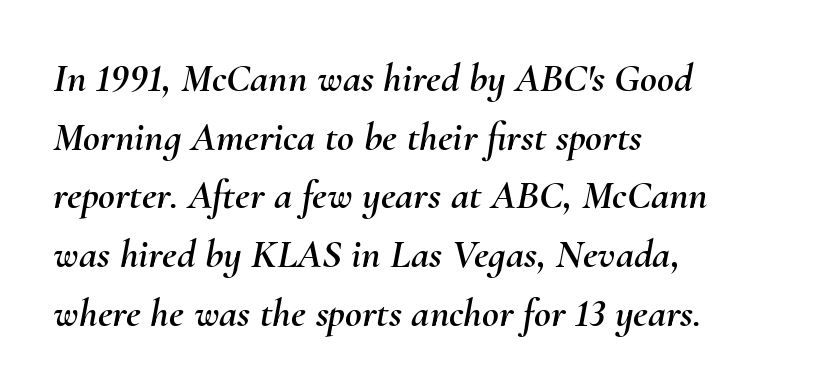
Has an underline been added? It has not. The typography opts for an oblique posture over an upright one. The rendering uses natural spacing where letterforms have individual widths. Teacher's note: observe the even left margin — that is flush-left alignment.
